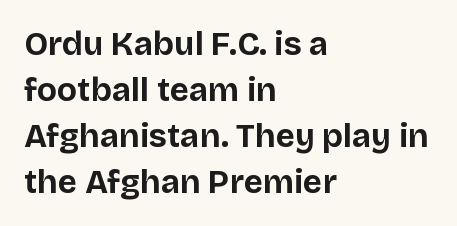
Is this a sans? Yes — the strokes have no serifs. Compared with a centered layout, this one pins lines to the left instead. The lettering holds an erect, upright posture throughout. Spacing verdict: proportional, widths tailored to each character.
